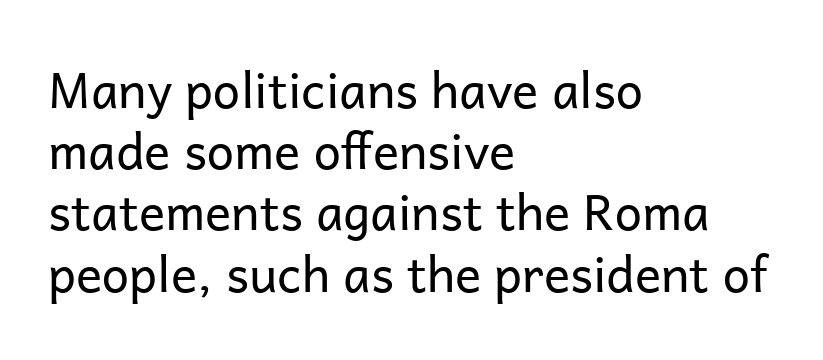
Horizontally, the lines are justified to the leading edge only. Serifs: no, the terminals of the letterforms are clean. The type sits square on the baseline with zero lean. The face used here is proportionally spaced, like ordinary book or web type. A light-to-regular cut is what we see here.
